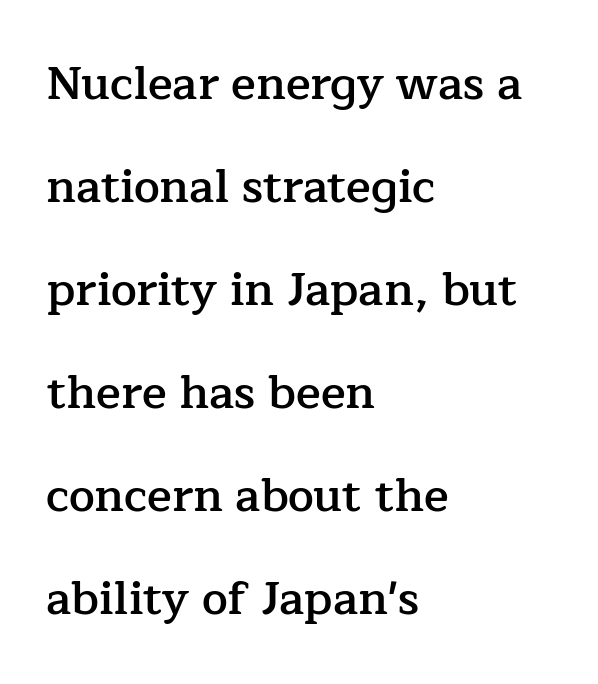
{"serif": "yes", "italic": "no", "bold": "semi", "weight": "semibold", "width": "normal", "stroke_contrast": "low", "x_height": "medium", "monospaced": "no", "underline": "no", "align": "left", "line_spacing": "loose", "line_spacing_ratio": 2.24, "letter_spacing": "normal", "letter_spacing_em": 0.0, "glyph_px": 46}
